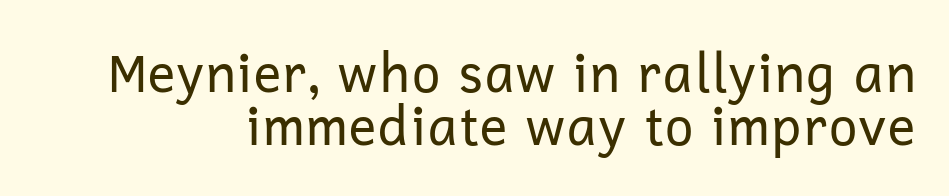
Q: Is the text bold? A: No.
Q: Is the text italic (slanted)? A: No, it is upright.
Q: Is the typeface a serif or a sans-serif typeface? A: Sans-serif.
Q: Is the text underlined? A: No.
Q: Is the spacing between letters normal or unusually wide? A: Normal.
Q: Is the spacing between lines tight, normal or loose? A: Tight.
Q: Width (condensed, normal, or wide)? A: Normal.
Q: Stroke contrast? A: Low.
Q: x-height? A: Medium.
Q: Monospaced? A: No.
